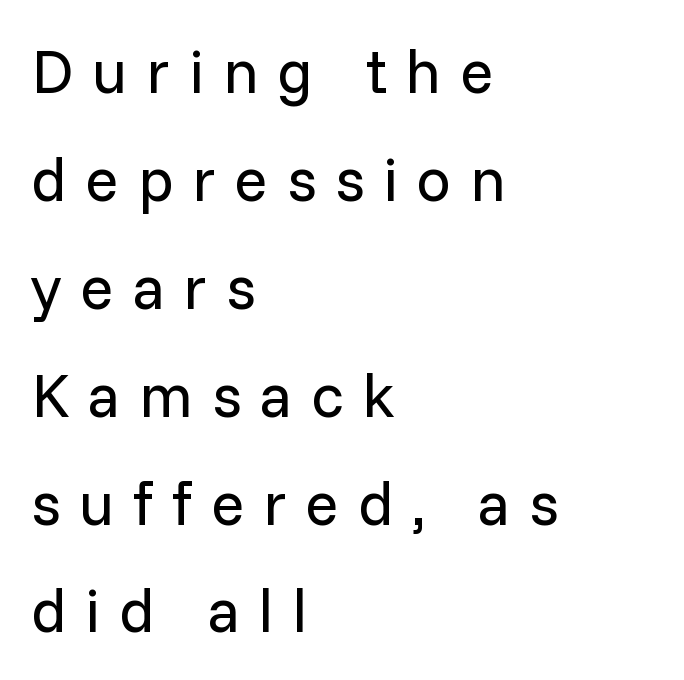
The image shows 62 px regular-weight sans-serif type, upright; set left-aligned, line spacing 1.74x, unusually wide letter spacing (+0.3 em), not underlined; low stroke contrast and a medium x-height.
